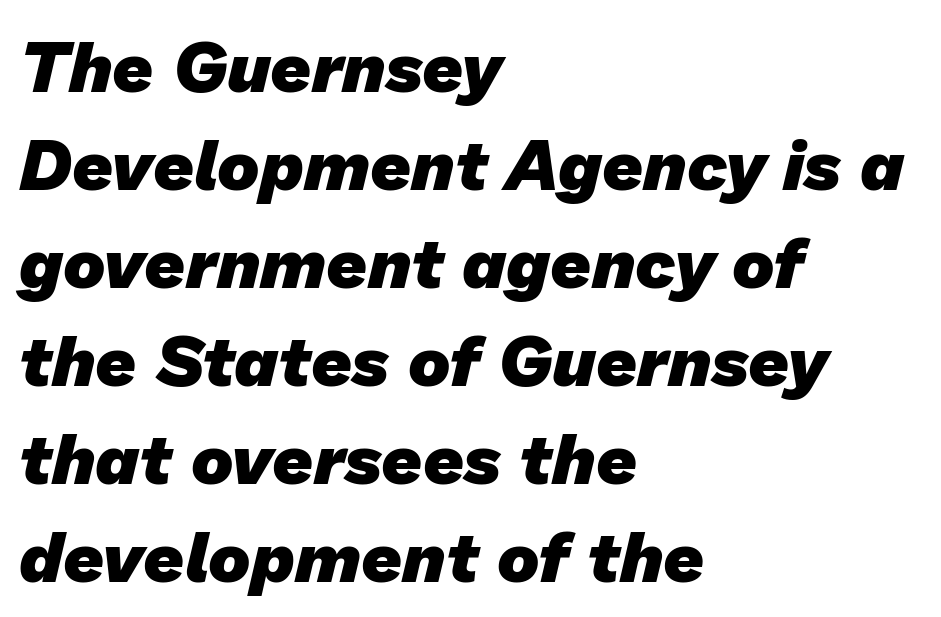
Q: Is the text bold? A: Yes.
Q: Is the typeface a serif or a sans-serif typeface? A: Sans-serif.
Q: Is the text underlined? A: No.
Q: How is the paragraph aligned? A: Left-aligned.
Q: Is the spacing between letters normal or unusually wide? A: Normal.
Q: Is the spacing between lines tight, normal or loose? A: Normal.
Q: Width (condensed, normal, or wide)? A: Normal.
Q: Stroke contrast? A: Low.
Q: x-height? A: Medium.
Q: Monospaced? A: No.
